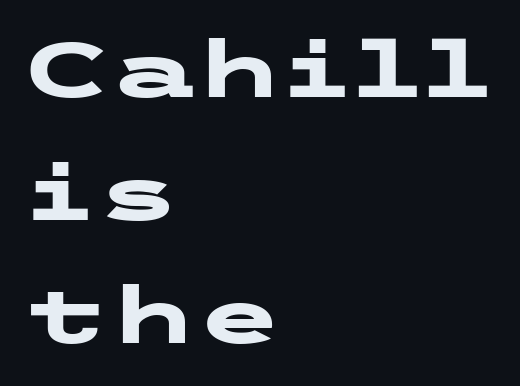
{"serif": "no", "italic": "no", "bold": "yes", "weight": "heavy", "width": "wide", "stroke_contrast": "low", "x_height": "medium", "underline": "no", "align": "left", "line_spacing": "normal", "line_spacing_ratio": 1.58, "letter_spacing": "normal", "letter_spacing_em": 0.0, "glyph_px": 78}
